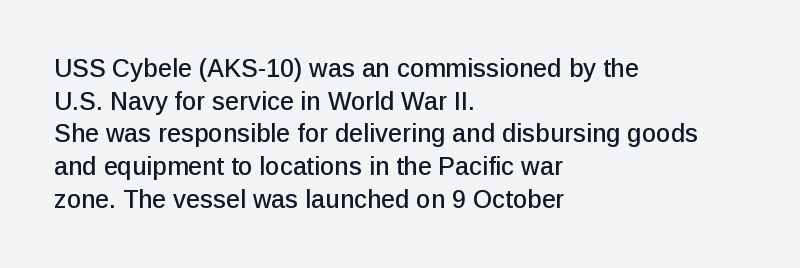
The tracking reads as untouched default to a designer's eye. Has an underline been added? It has not. Where is the straight margin? On the left. A typesetter would call this leading conventional body-copy spacing.
